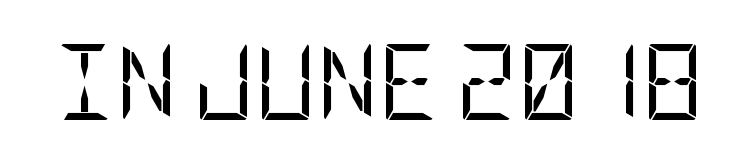
This is the regular roman posture of the typeface. Nothing unusual about the tracking: characters are spaced as the font intends. The strip under each line holds only bare page. Font category for this specimen: sans-serif. Heft: none added — not bold.
